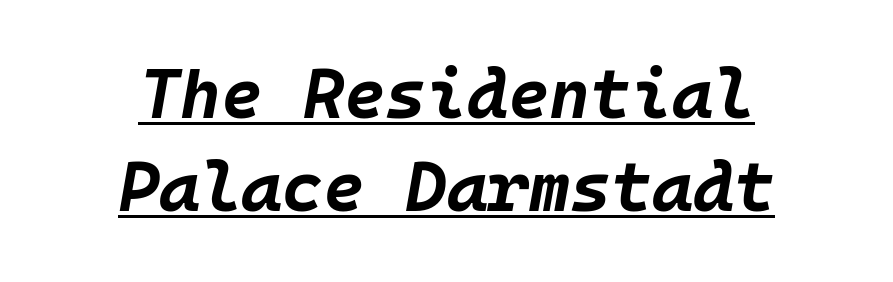
Bold? Absolutely — the strokes are thick and heavy. The passage shown is typed in a monospace face where columns stay perfectly aligned. You could call the tracking neutral — neither tight nor loose. Quick note: interline space is typical. The words here are underlined.
